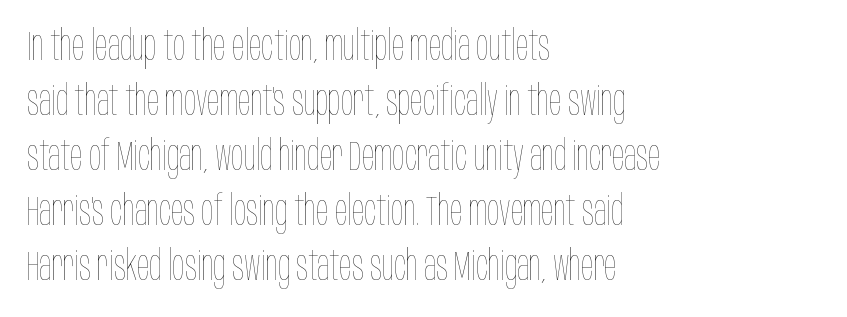
Observe the ordinary spacing: letters are neighbours, not strangers. The typesetting does not lean heavy: it is not bold. A normal amount of white space separates one row of letters from the next. The rendering anchors every line to the left-hand side. The face used here is proportionally spaced, like ordinary book or web type. Check under the words: just untouched page.
